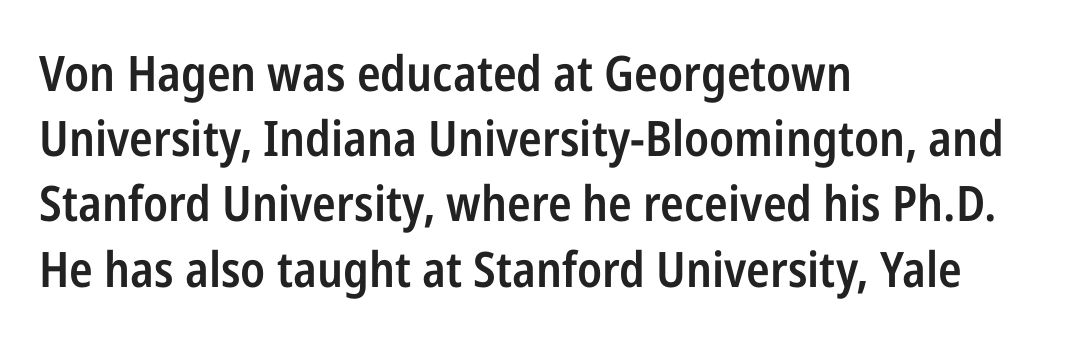
{"serif": "no", "italic": "no", "bold": "semi", "weight": "semibold", "width": "condensed", "stroke_contrast": "low", "x_height": "medium", "monospaced": "no", "underline": "no", "align": "left", "line_spacing": "normal", "line_spacing_ratio": 1.33, "letter_spacing": "normal", "letter_spacing_em": 0.0, "glyph_px": 49}
